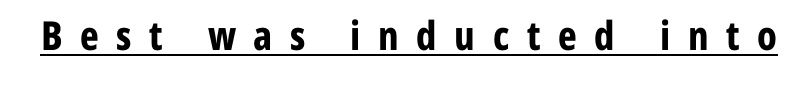
The image shows 40 px bold, condensed sans-serif type, upright; set unusually wide letter spacing (+0.44 em), underlined; low stroke contrast and a medium x-height.
